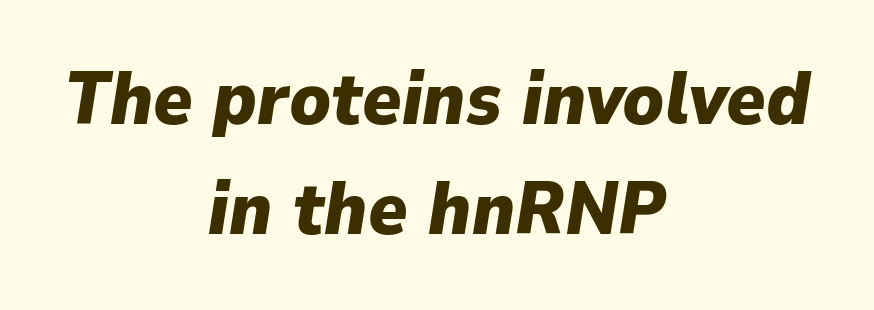
The image shows 74 px heavy type, italic (leaning right); set centered, normal line spacing (1.48x), normal letter spacing, not underlined; low stroke contrast and a medium x-height.
